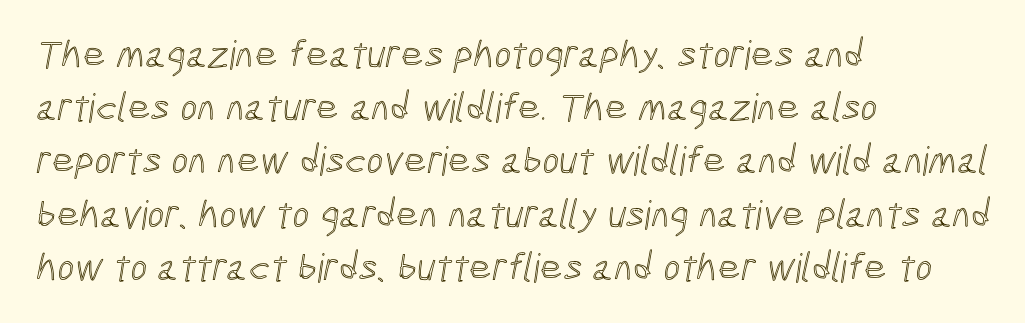
Q: Is the text underlined? A: No.
Q: How is the paragraph aligned? A: Left-aligned.
Q: Is the spacing between letters normal or unusually wide? A: Normal.
Q: Is the spacing between lines tight, normal or loose? A: Normal.
Q: Width (condensed, normal, or wide)? A: Condensed.
Q: x-height? A: Medium.
Q: Monospaced? A: No.
